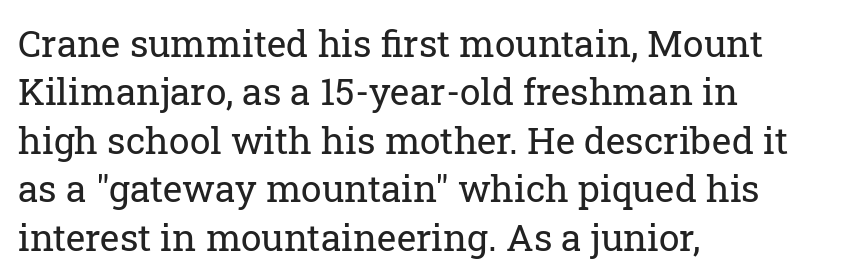
A serif font was chosen for this passage. Each row of text sits above clean, open space. These lines keep a tight, regular rhythm from letter to letter. Summary of vertical rhythm: regular, with standard interline spacing. Short and long lines alike share a common starting point at left. No letter is thick-stroked: the sample isn't bold.
